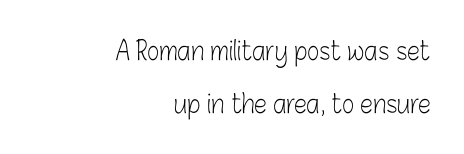
Nobody touched the tracking dial on this one. Horizontally, the lines are justified to the trailing edge only. What's the leading like? Stretched, with rows far apart. Stem width sits at or under what a default text font uses. You can tell it's not italic because the verticals are truly vertical. No word sits above an underline.
